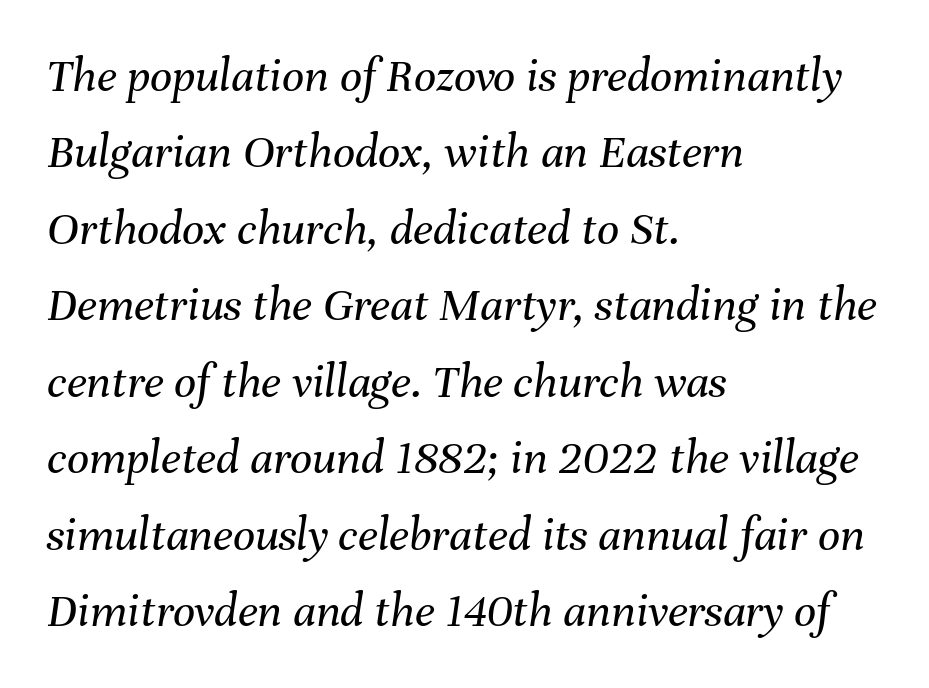
{"italic": "yes", "lean": "right", "slant_degrees": 8, "bold": "no", "weight": "regular", "width": "normal", "stroke_contrast": "medium", "x_height": "medium", "monospaced": "no", "underline": "no", "align": "left", "line_spacing": "normal", "line_spacing_ratio": 1.56, "letter_spacing": "normal", "letter_spacing_em": 0.0, "glyph_px": 49}
